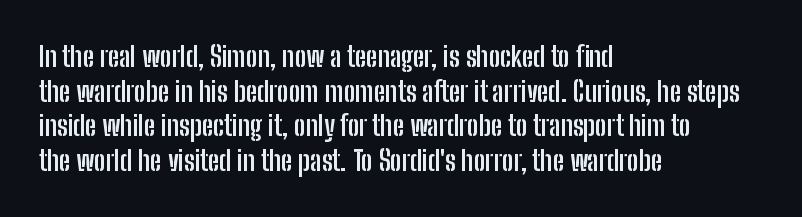
Short note: letters normally spaced. These lines are rendered in a variable-pitch font. These lines are composed in type without serifs. Each row of text sits above clean, open space.
